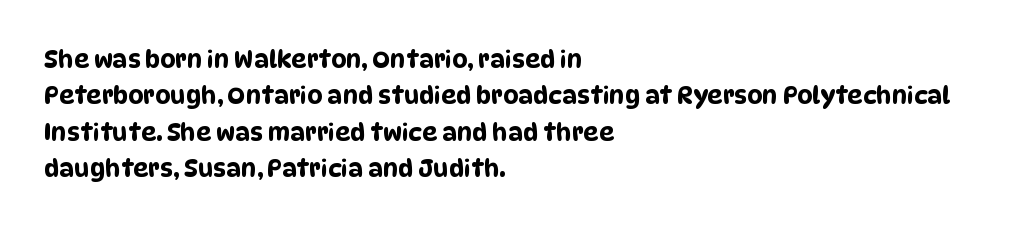
The image shows 24 px text type; set left-aligned, normal line spacing (1.52x), normal letter spacing, not underlined.
